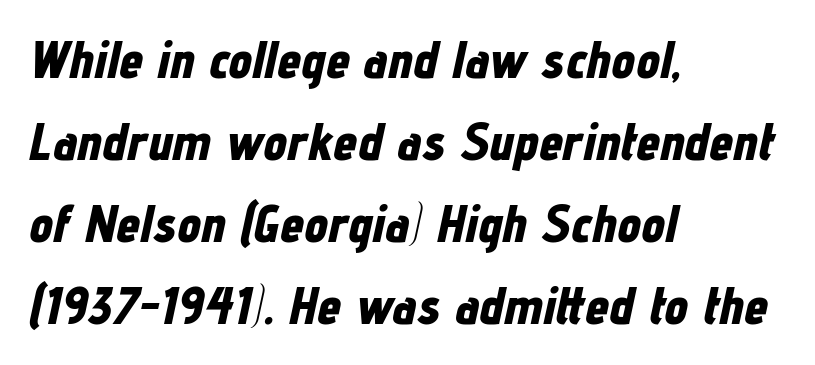
Q: Is the text bold? A: Yes.
Q: Is the text italic (slanted)? A: Yes, it leans right by about 12 degrees.
Q: Is the text underlined? A: No.
Q: How is the paragraph aligned? A: Left-aligned.
Q: Is the spacing between letters normal or unusually wide? A: Normal.
Q: Is the spacing between lines tight, normal or loose? A: Normal.
Q: Width (condensed, normal, or wide)? A: Condensed.
Q: Stroke contrast? A: Low.
Q: x-height? A: Medium.
Q: Monospaced? A: No.
